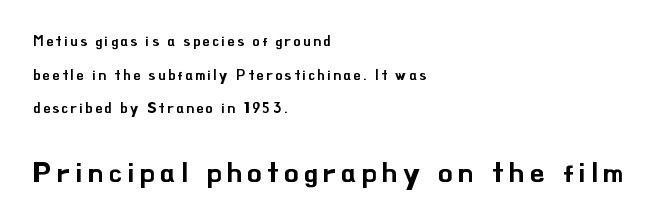
Of the two passages, the one underneath uses the larger point size. Varying glyph widths throughout — classic text-font behaviour. Descenders hang freely into open space. Type style note: lacks serifs. These lines stand farther apart than default settings would place them. Notice how the stems are strictly vertical — no italics here.
